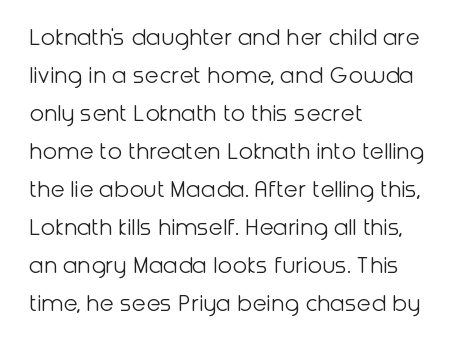
{"italic": "no", "bold": "no", "underline": "no", "align": "left", "line_spacing": "normal", "line_spacing_ratio": 1.46, "letter_spacing": "normal", "letter_spacing_em": 0.0, "glyph_px": 26}
